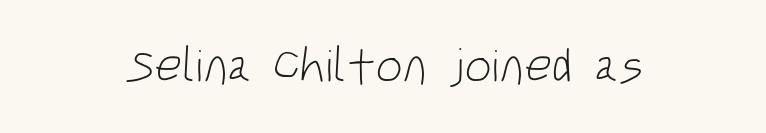
Q: Is the text bold? A: No.
Q: Is the typeface a serif or a sans-serif typeface? A: Sans-serif.
Q: Is the text underlined? A: No.
Q: Is the spacing between letters normal or unusually wide? A: Normal.
Q: Width (condensed, normal, or wide)? A: Condensed.
Q: Stroke contrast? A: Low.
Q: x-height? A: Large.
Q: Monospaced? A: No.
